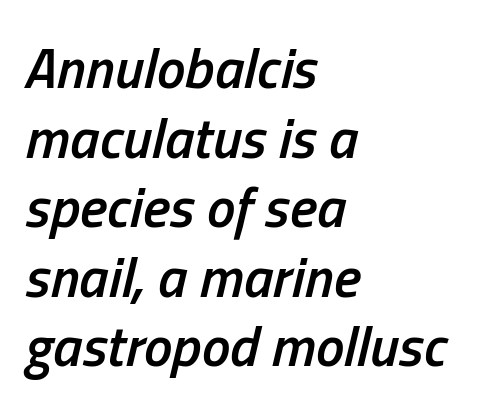
Q: Is the text bold? A: Semi-bold.
Q: Is the text italic (slanted)? A: Yes, it leans right by about 13 degrees.
Q: Is the text underlined? A: No.
Q: How is the paragraph aligned? A: Left-aligned.
Q: Is the spacing between letters normal or unusually wide? A: Normal.
Q: Width (condensed, normal, or wide)? A: Condensed.
Q: Stroke contrast? A: Low.
Q: x-height? A: Medium.
Q: Monospaced? A: No.
